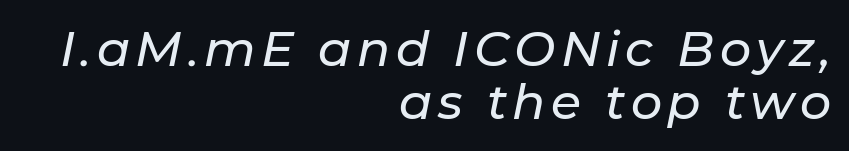
The image shows 49 px text type, italic (leaning right); set right-aligned, tight line spacing (1.09x), not underlined; low stroke contrast and a medium x-height.
